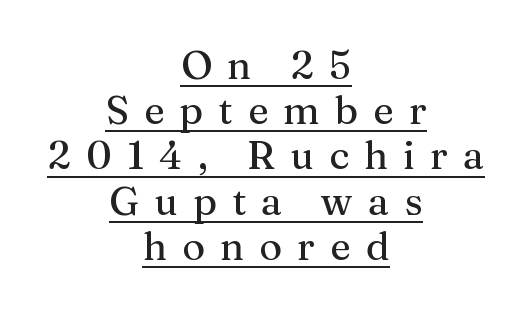
The image shows 39 px serif type, upright; set centered, line spacing 1.16x, unusually wide letter spacing (+0.39 em), underlined; medium stroke contrast and a medium x-height.
